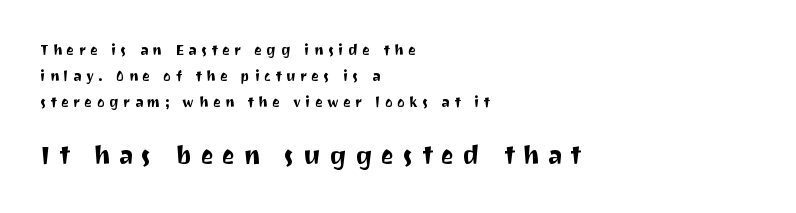
Q: Is the text italic (slanted)? A: No, it is upright.
Q: Is the text underlined? A: No.
Q: How is the paragraph aligned? A: Left-aligned.
Q: Is the spacing between letters normal or unusually wide? A: Unusually wide.
Q: Which block of text is set in a larger size, the first (top) or the second (bottom)? A: The second (bottom) one.
